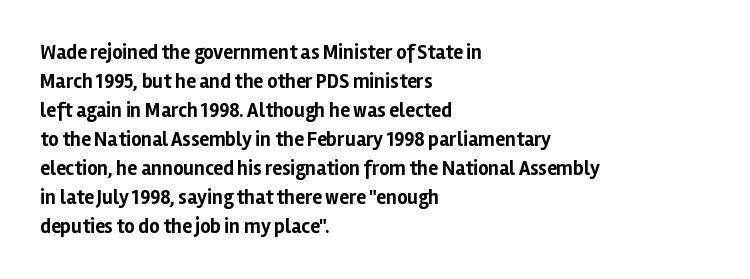
The image shows 20 px bold type, upright; set left-aligned, normal line spacing (1.45x), normal letter spacing, not underlined.
